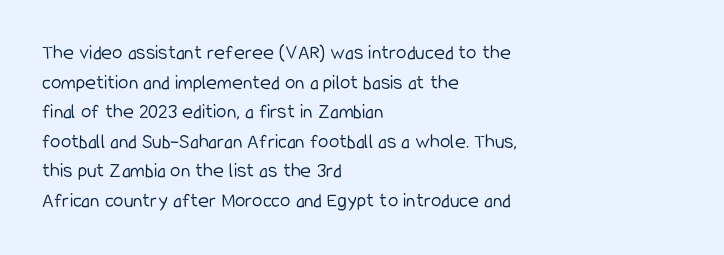
{"italic": "no", "bold": "no", "underline": "no", "align": "left", "line_spacing": "normal", "line_spacing_ratio": 1.41, "letter_spacing": "normal", "letter_spacing_em": 0.0, "glyph_px": 21}
